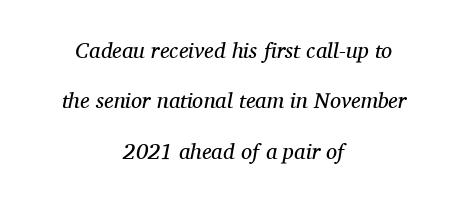
Q: Is the text bold? A: No.
Q: Is the text italic (slanted)? A: Yes, it leans right by about 11 degrees.
Q: Is the text underlined? A: No.
Q: How is the paragraph aligned? A: Centered.
Q: Is the spacing between letters normal or unusually wide? A: Normal.
Q: Is the spacing between lines tight, normal or loose? A: Loose.
